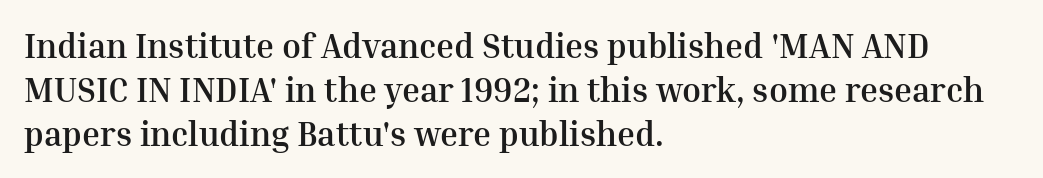
The strip under each line holds only bare page. Layout note: lines flush left. This sample uses a serif face. Each new line begins a customary step beneath the previous one.
